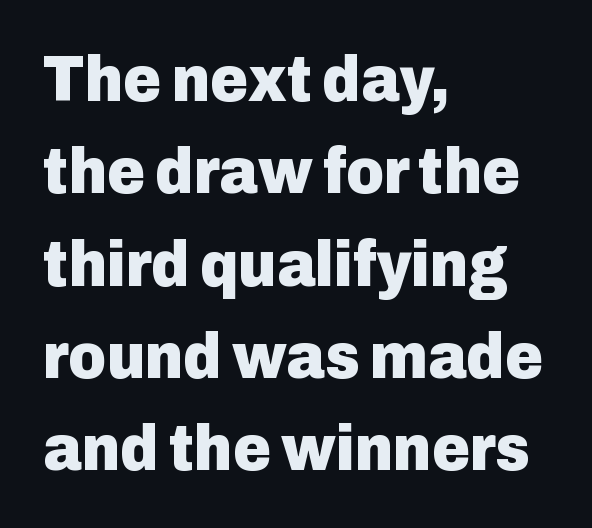
The image shows 65 px heavy sans-serif type, upright; set left-aligned, normal line spacing (1.42x), normal letter spacing, not underlined; low stroke contrast and a medium x-height.
